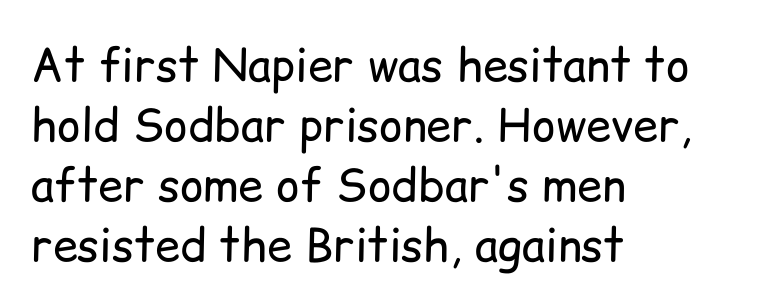
Q: Is the text bold? A: No.
Q: Is the text italic (slanted)? A: No, it is upright.
Q: Is the typeface a serif or a sans-serif typeface? A: Sans-serif.
Q: Is the text underlined? A: No.
Q: How is the paragraph aligned? A: Left-aligned.
Q: Is the spacing between letters normal or unusually wide? A: Normal.
Q: Is the spacing between lines tight, normal or loose? A: Normal.
Q: Width (condensed, normal, or wide)? A: Normal.
Q: Stroke contrast? A: Low.
Q: x-height? A: Medium.
Q: Monospaced? A: No.
